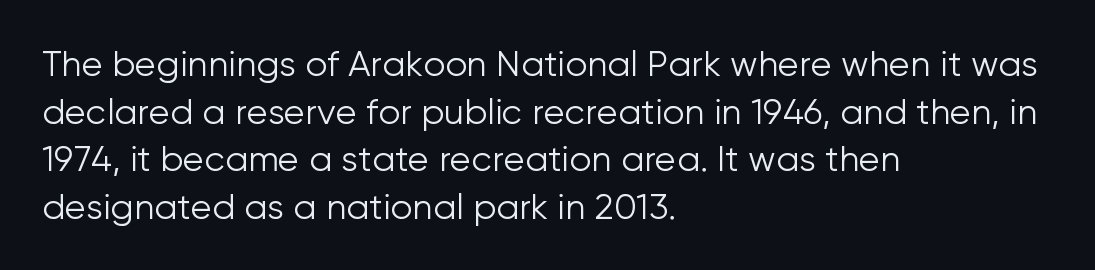
{"serif": "no", "italic": "no", "bold": "no", "weight": "light", "width": "normal", "stroke_contrast": "low", "x_height": "medium", "monospaced": "no", "underline": "no", "align": "left", "line_spacing": "normal", "line_spacing_ratio": 1.36, "letter_spacing": "normal", "letter_spacing_em": 0.0, "glyph_px": 35}
